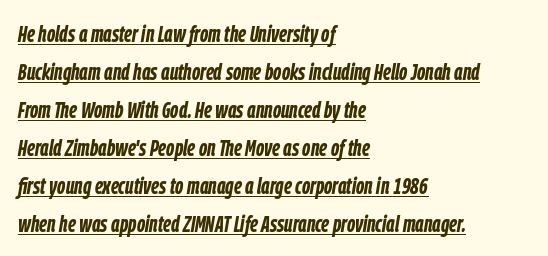
Typesetter's note: full bold, strokes at maximum text heaviness. The vertical gap from one line to the next is medium. Descenders here cross a horizontal rule under the line. Yep, that's italic — everything's leaning.
